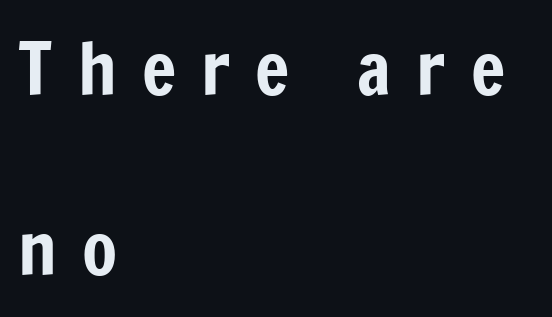
Q: Is the text italic (slanted)? A: No, it is upright.
Q: Is the typeface a serif or a sans-serif typeface? A: Sans-serif.
Q: Is the text underlined? A: No.
Q: How is the paragraph aligned? A: Left-aligned.
Q: Is the spacing between letters normal or unusually wide? A: Unusually wide.
Q: Is the spacing between lines tight, normal or loose? A: Loose.
Q: Width (condensed, normal, or wide)? A: Condensed.
Q: Stroke contrast? A: Low.
Q: x-height? A: Medium.
Q: Monospaced? A: No.
